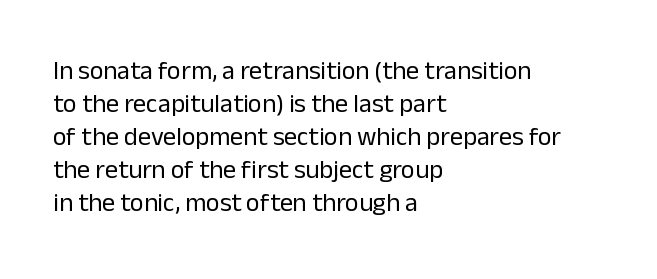
When letters stand straight like this, we call the style roman or upright. These lines sit exactly where default settings would place them. Students, note that the glyphs here touch the page at normal intervals. The passage shown is not bold in any degree. In CSS terms this would be text-align: left. Underlining? Definitely not there.
